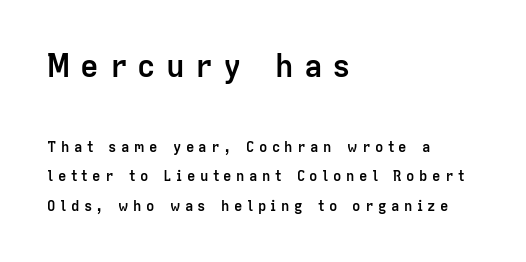
Q: Is the text bold? A: Yes.
Q: Is the text italic (slanted)? A: No, it is upright.
Q: Is the typeface a serif or a sans-serif typeface? A: Sans-serif.
Q: Is the text underlined? A: No.
Q: How is the paragraph aligned? A: Left-aligned.
Q: Is the spacing between letters normal or unusually wide? A: Unusually wide.
Q: Is the spacing between lines tight, normal or loose? A: Loose.
Q: Which block of text is set in a larger size, the first (top) or the second (bottom)? A: The first (top) one.
Q: Width (condensed, normal, or wide)? A: Normal.
Q: Stroke contrast? A: Low.
Q: x-height? A: Medium.
Q: Monospaced? A: No.
